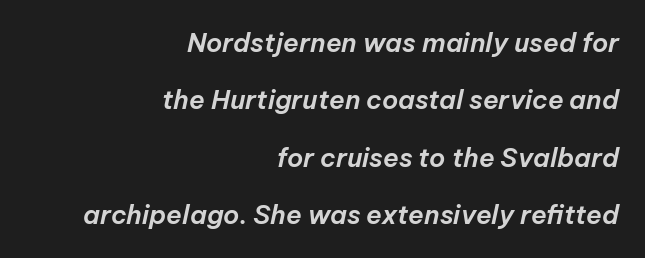
Q: Is the text italic (slanted)? A: Yes, it leans right by about 12 degrees.
Q: Is the text underlined? A: No.
Q: How is the paragraph aligned? A: Right-aligned.
Q: Is the spacing between letters normal or unusually wide? A: Normal.
Q: Is the spacing between lines tight, normal or loose? A: Loose.
